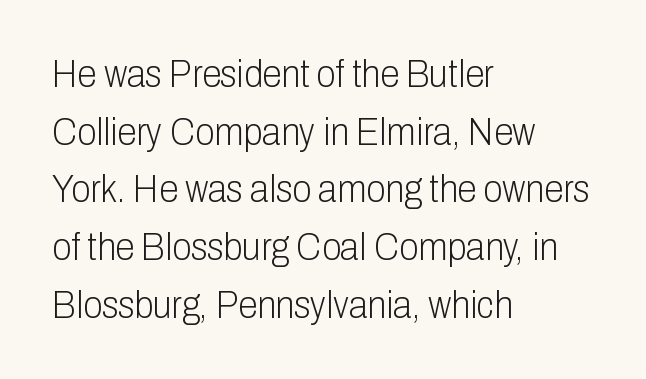
Q: Is the text bold? A: No.
Q: Is the text italic (slanted)? A: No, it is upright.
Q: Is the typeface a serif or a sans-serif typeface? A: Sans-serif.
Q: Is the text underlined? A: No.
Q: How is the paragraph aligned? A: Left-aligned.
Q: Is the spacing between letters normal or unusually wide? A: Normal.
Q: Is the spacing between lines tight, normal or loose? A: Normal.
Q: Width (condensed, normal, or wide)? A: Condensed.
Q: Stroke contrast? A: Low.
Q: x-height? A: Medium.
Q: Monospaced? A: No.
